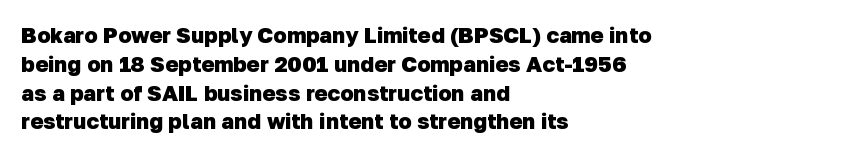
{"bold": "yes", "underline": "no", "align": "left", "line_spacing": "normal", "line_spacing_ratio": 1.31, "letter_spacing": "normal", "letter_spacing_em": 0.0, "glyph_px": 22}
